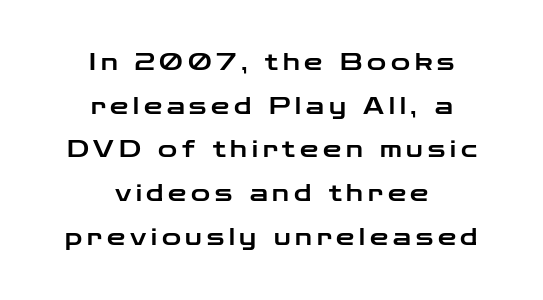
A student would call this center alignment; a typographer would say set centered. The specimen reads as upright at a glance. Letters rest on an invisible, unmarked baseline. In terms of leading, this rendering errs on the spacious side. Tracking value appears strongly positive — letters spread wide.
